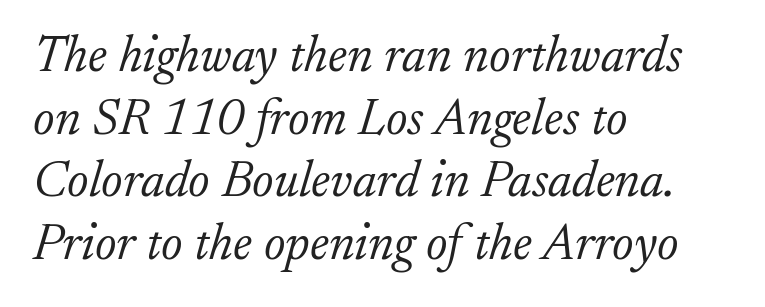
{"serif": "yes", "italic": "yes", "lean": "right", "slant_degrees": 17, "bold": "no", "weight": "light", "width": "normal", "stroke_contrast": "low", "x_height": "small", "monospaced": "no", "underline": "no", "align": "left", "line_spacing_ratio": 1.23, "letter_spacing": "normal", "letter_spacing_em": 0.0, "glyph_px": 51}
